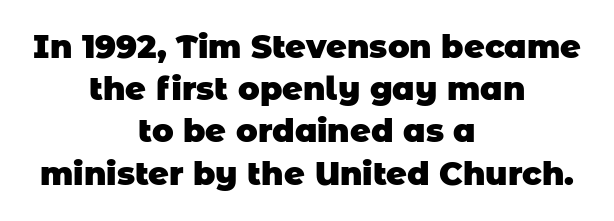
{"serif": "no", "bold": "yes", "weight": "heavy", "width": "normal", "stroke_contrast": "low", "x_height": "large", "monospaced": "no", "underline": "no", "align": "center", "line_spacing": "normal", "line_spacing_ratio": 1.32, "letter_spacing": "normal", "letter_spacing_em": 0.0, "glyph_px": 32}
